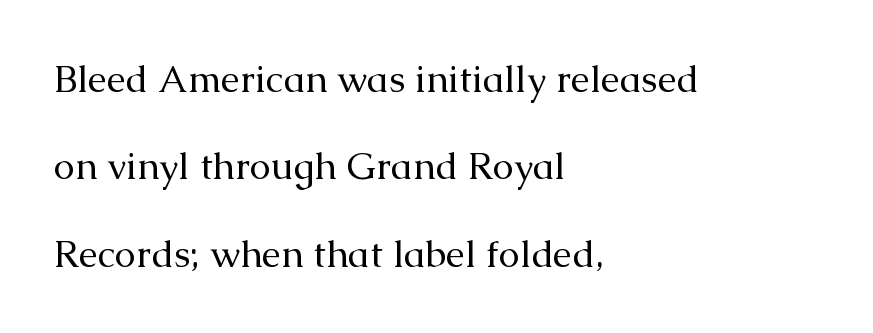
{"serif": "yes", "italic": "no", "bold": "no", "weight": "regular", "width": "normal", "stroke_contrast": "medium", "x_height": "medium", "monospaced": "no", "underline": "no", "align": "left", "line_spacing": "loose", "line_spacing_ratio": 2.3, "letter_spacing": "normal", "letter_spacing_em": 0.0, "glyph_px": 38}
